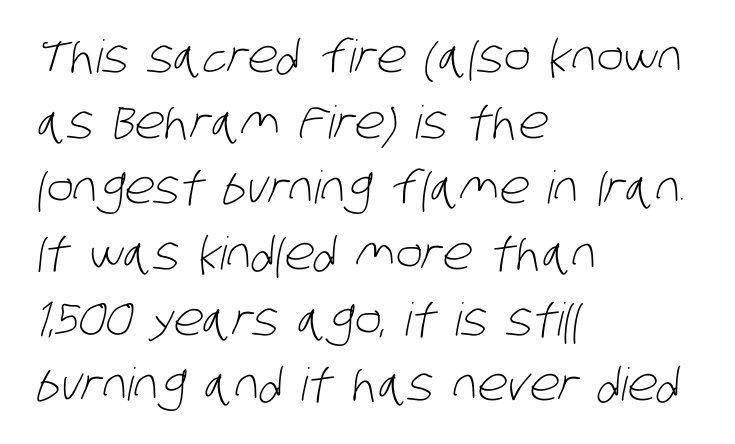
{"serif": "no", "bold": "no", "weight": "light", "width": "condensed", "stroke_contrast": "low", "x_height": "large", "monospaced": "no", "underline": "no", "align": "left", "line_spacing": "normal", "line_spacing_ratio": 1.46, "letter_spacing": "normal", "letter_spacing_em": 0.0, "glyph_px": 45}
